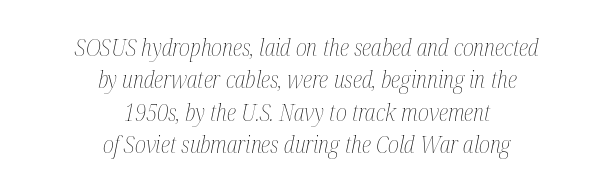
Q: Is the text bold? A: No.
Q: Is the text italic (slanted)? A: Yes, it leans right by about 12 degrees.
Q: Is the text underlined? A: No.
Q: How is the paragraph aligned? A: Centered.
Q: Is the spacing between letters normal or unusually wide? A: Normal.
Q: Is the spacing between lines tight, normal or loose? A: Normal.
